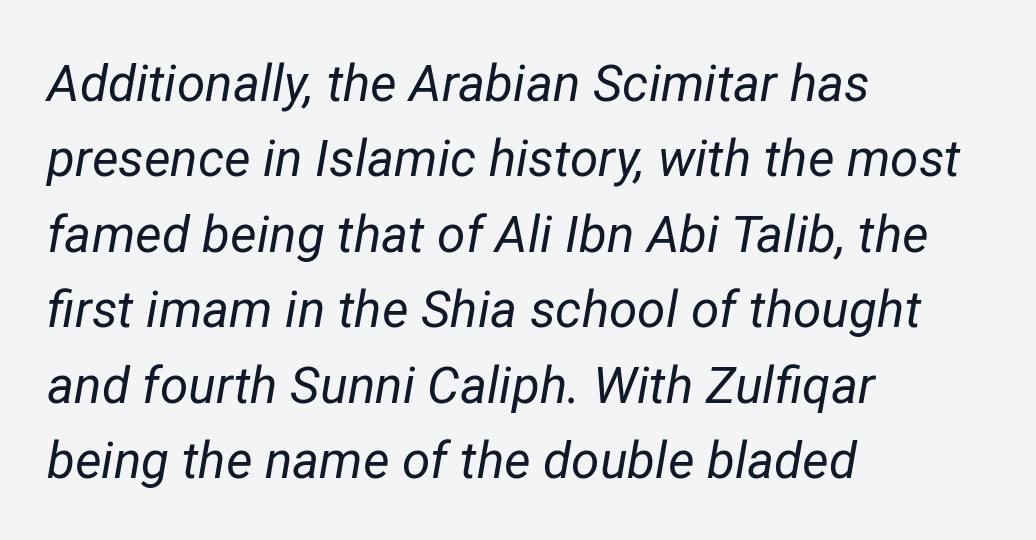
The image shows 51 px regular-weight type, italic (leaning right); set left-aligned, normal line spacing (1.48x), normal letter spacing, not underlined; low stroke contrast and a medium x-height.
